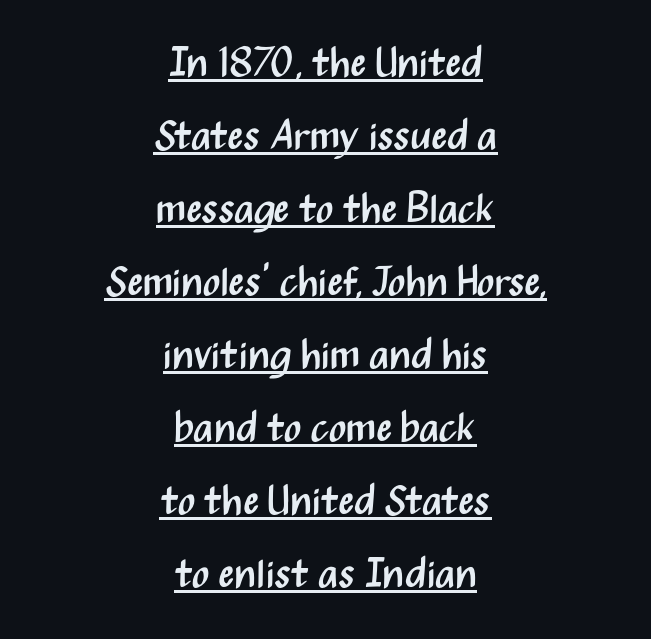
Q: Is the text bold? A: No.
Q: Is the text italic (slanted)? A: No, it is upright.
Q: Is the typeface a serif or a sans-serif typeface? A: Sans-serif.
Q: Is the text underlined? A: Yes.
Q: How is the paragraph aligned? A: Centered.
Q: Is the spacing between letters normal or unusually wide? A: Normal.
Q: Width (condensed, normal, or wide)? A: Condensed.
Q: Stroke contrast? A: Medium.
Q: x-height? A: Medium.
Q: Monospaced? A: No.
